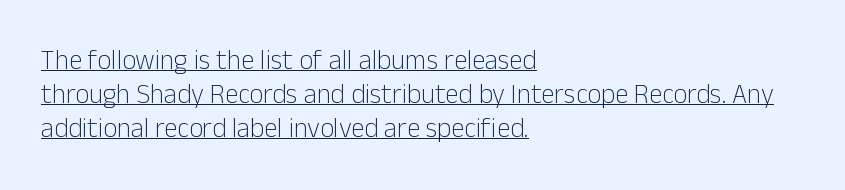
A rule runs beneath these lines of type. These lines sit exactly where default settings would place them. This rendering leaves character spacing at its baseline value. The specimen reads as upright at a glance.
